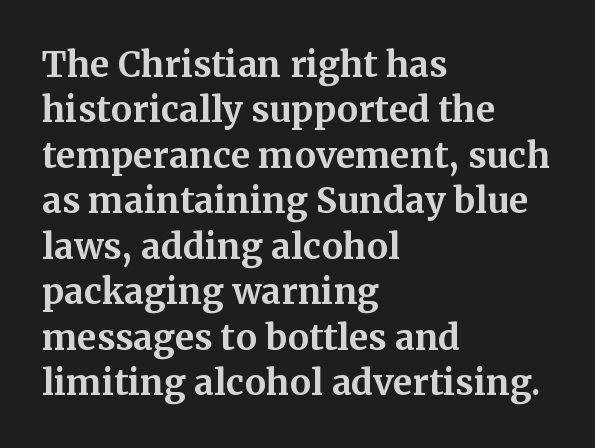
Note the varied advance widths — an 'i' is clearly narrower than an 'm'. A typesetter would call this zero additional tracking. Letterform terminals end in serifs throughout the passage. This sample keeps an unexceptional amount of space between lines. Each line starts at the same left margin while the right side varies. The typesetting leans heavy: a genuine bold.
